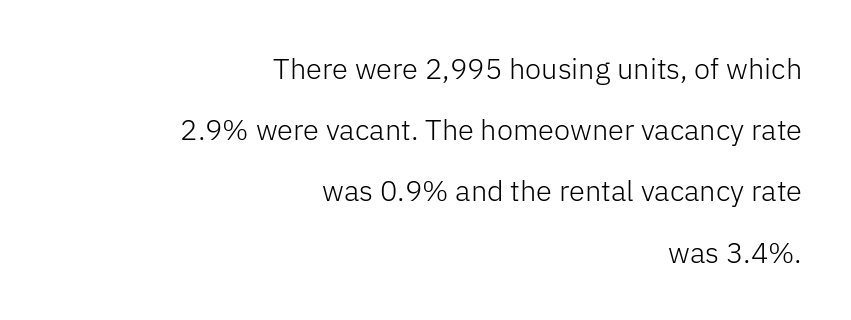
Is this a fixed-width face? No — the glyphs have proportional, varying widths. You can tell from the bare stems that sans-serif type was used. The paragraph shown leans on its right margin. Tall strokes in this sample are plumb rather than angled.
